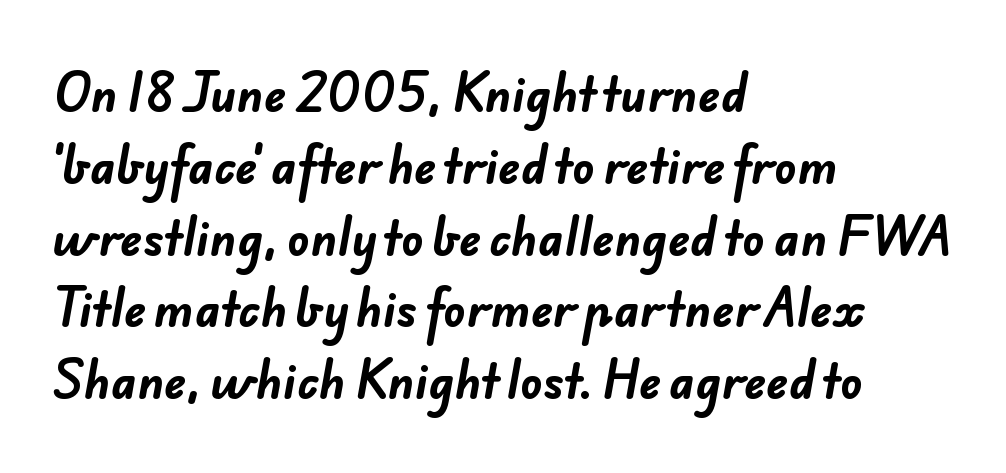
All the whitespace from short lines collects on the right. The area under the type is left untouched. These lines are rendered in a variable-pitch font. Horizontal bands of white between lines are of average thickness. The gaps between neighbouring characters are ordinary and unremarkable. Strokes here are thick enough to call this a true bold.
